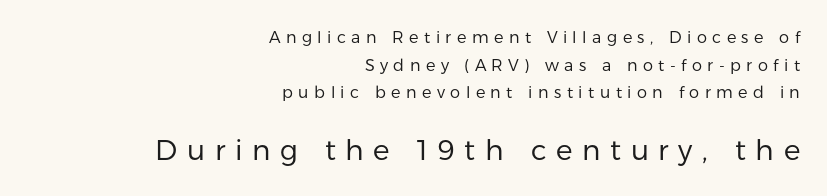
Q: Is the text bold? A: No.
Q: Is the text italic (slanted)? A: No, it is upright.
Q: Is the typeface a serif or a sans-serif typeface? A: Sans-serif.
Q: Is the text underlined? A: No.
Q: How is the paragraph aligned? A: Right-aligned.
Q: Is the spacing between letters normal or unusually wide? A: Unusually wide.
Q: Which block of text is set in a larger size, the first (top) or the second (bottom)? A: The second (bottom) one.
Q: Width (condensed, normal, or wide)? A: Normal.
Q: Stroke contrast? A: Low.
Q: x-height? A: Medium.
Q: Monospaced? A: No.
